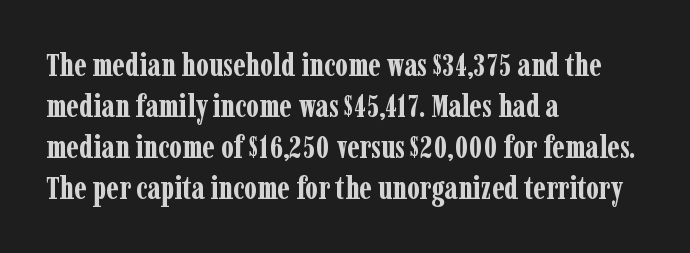
Q: Is the text bold? A: Yes.
Q: Is the text italic (slanted)? A: No, it is upright.
Q: Is the typeface a serif or a sans-serif typeface? A: Serif.
Q: Is the text underlined? A: No.
Q: How is the paragraph aligned? A: Left-aligned.
Q: Is the spacing between letters normal or unusually wide? A: Normal.
Q: Is the spacing between lines tight, normal or loose? A: Normal.
Q: Width (condensed, normal, or wide)? A: Condensed.
Q: Stroke contrast? A: Low.
Q: x-height? A: Medium.
Q: Monospaced? A: No.
